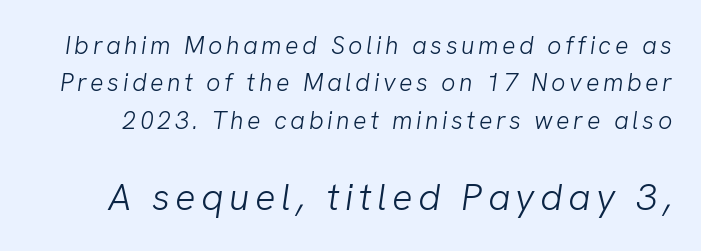
{"serif": "no", "bold": "no", "weight": "light", "width": "normal", "stroke_contrast": "low", "x_height": "medium", "monospaced": "no", "underline": "no", "line_spacing": "normal", "line_spacing_ratio": 1.5, "larger_block": "second", "size_ratio": 1.52, "glyph_px": 38}
